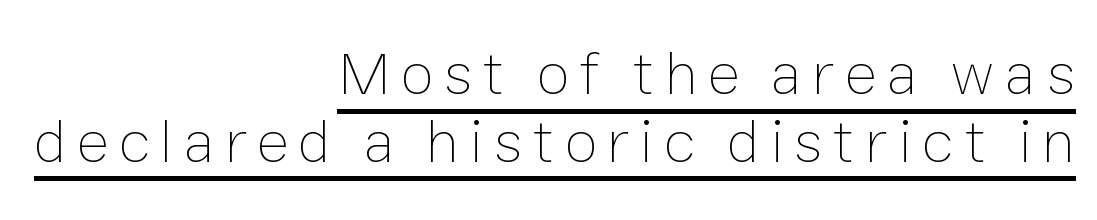
{"italic": "no", "bold": "no", "weight": "thin", "width": "normal", "stroke_contrast": "low", "x_height": "medium", "monospaced": "no", "underline": "yes", "align": "right", "line_spacing": "tight", "line_spacing_ratio": 1.11, "glyph_px": 61}
